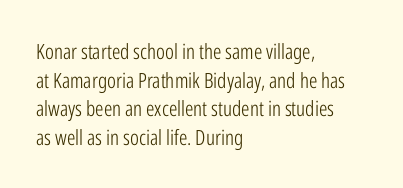
{"italic": "no", "bold": "no", "underline": "no", "align": "left", "line_spacing": "normal", "line_spacing_ratio": 1.36, "letter_spacing": "normal", "letter_spacing_em": 0.0, "glyph_px": 21}
